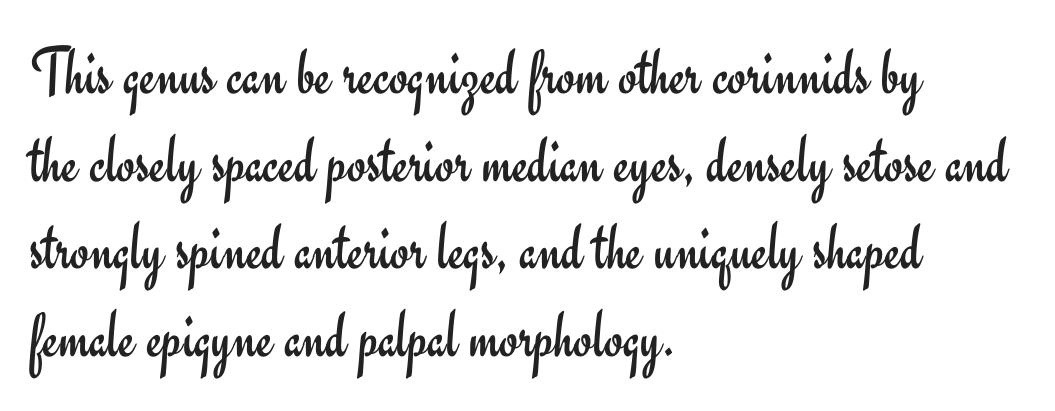
The characters display no serif detailing; their extremities are plain. A typesetter would call this leading conventional body-copy spacing. Think standard paragraph weight, or any step lighter than that.
